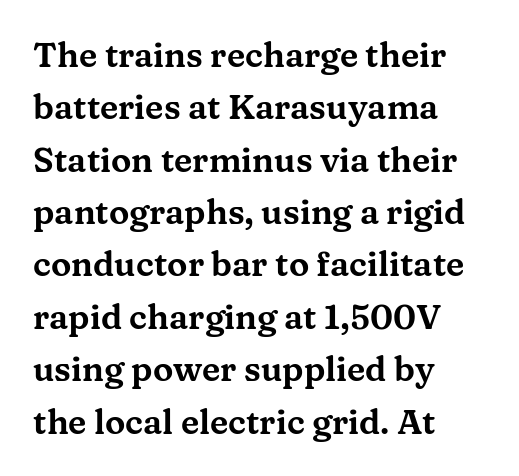
The image shows 34 px wide serif type, upright; set left-aligned, normal line spacing (1.54x), normal letter spacing, not underlined; medium stroke contrast and a medium x-height.
